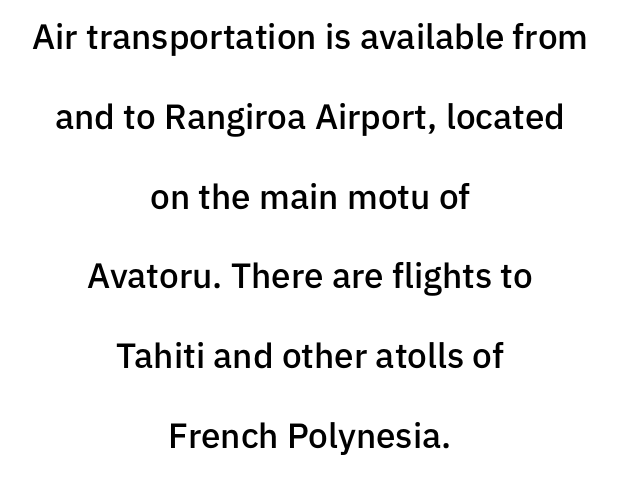
Posture: straight, roman, zero tilt. Students, note that the glyphs here touch the page at normal intervals. Typeset on center — no edge is straight. Weight check: semibold — heavier than regular, not quite bold.
